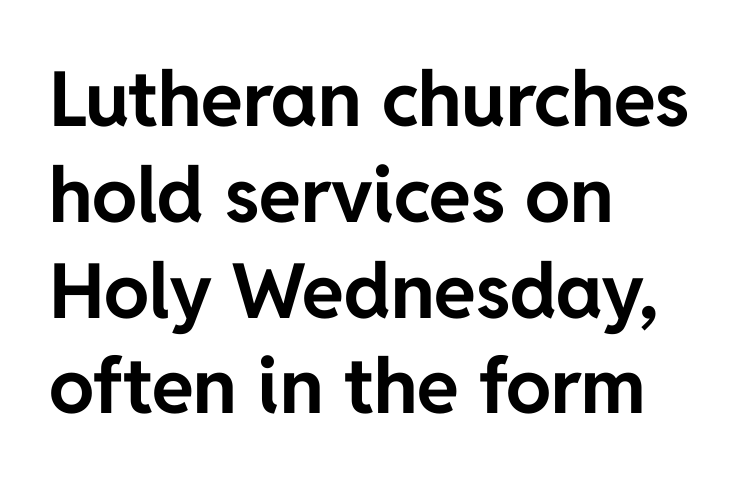
{"serif": "no", "italic": "no", "bold": "yes", "weight": "bold", "width": "normal", "stroke_contrast": "low", "x_height": "medium", "monospaced": "no", "underline": "no", "align": "left", "line_spacing": "normal", "line_spacing_ratio": 1.26, "letter_spacing": "normal", "letter_spacing_em": 0.0, "glyph_px": 76}
